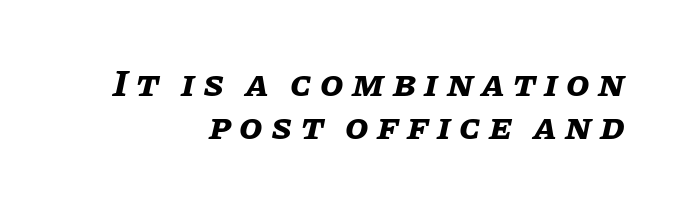
{"italic": "yes", "lean": "right", "slant_degrees": 11, "bold": "yes", "weight": "bold", "width": "normal", "stroke_contrast": "low", "x_height": "large", "monospaced": "no", "underline": "no", "align": "right", "line_spacing": "tight", "line_spacing_ratio": 1.12, "letter_spacing": "wide", "letter_spacing_em": 0.22, "glyph_px": 38}
